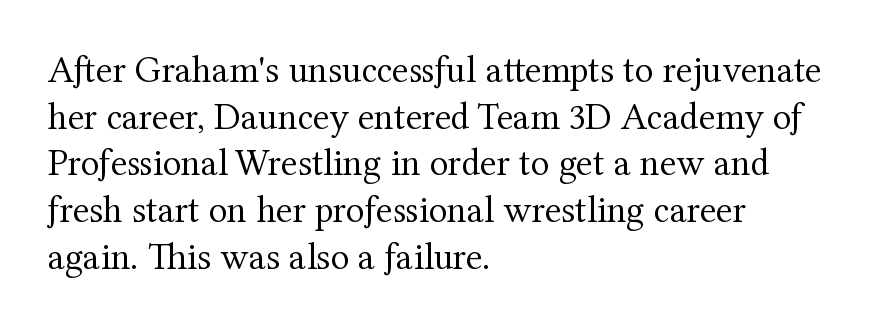
{"serif": "yes", "italic": "no", "bold": "no", "weight": "regular", "width": "normal", "stroke_contrast": "medium", "x_height": "medium", "monospaced": "no", "underline": "no", "align": "left", "line_spacing_ratio": 1.23, "letter_spacing": "normal", "letter_spacing_em": 0.0, "glyph_px": 38}
